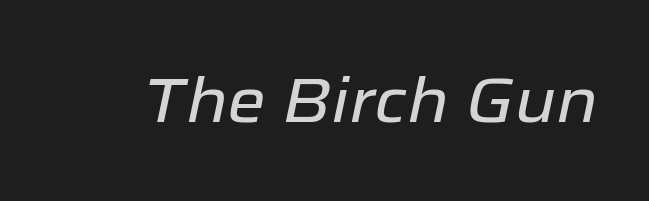
The image shows 62 px text type, italic (leaning right); set normal letter spacing, not underlined; low stroke contrast and a medium x-height.
